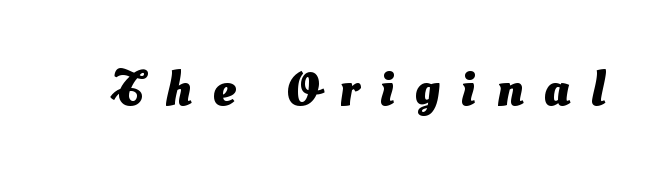
The face used here is a sans, in the tradition of grotesques and geometrics. On the weight axis this lands at bold, roughly 700. Descenders hang freely into open space. You could only call the tracking loose — the letters float apart. Proportional: the letters do not fall into vertical columns.
